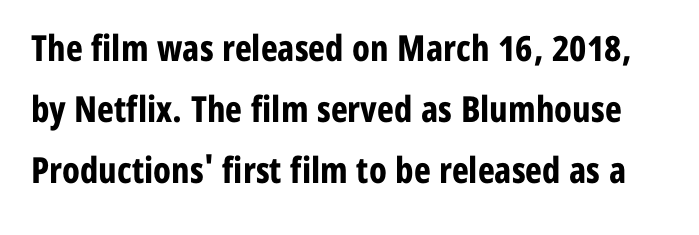
Do the characters align in a grid? No, the font is proportional. On the weight axis this lands at bold, roughly 700. How would I describe the line gaps? Plain and ordinary. The designer went with a sans here, leaving each stem footless. Bare-footed words on every line.
